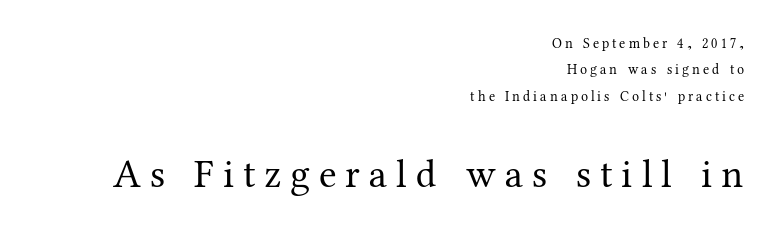
{"serif": "yes", "italic": "no", "bold": "no", "weight": "regular", "width": "normal", "stroke_contrast": "medium", "x_height": "medium", "monospaced": "no", "underline": "no", "align": "right", "line_spacing_ratio": 1.88, "letter_spacing": "wide", "letter_spacing_em": 0.22, "larger_block": "second", "size_ratio": 2.86, "glyph_px": 40}
